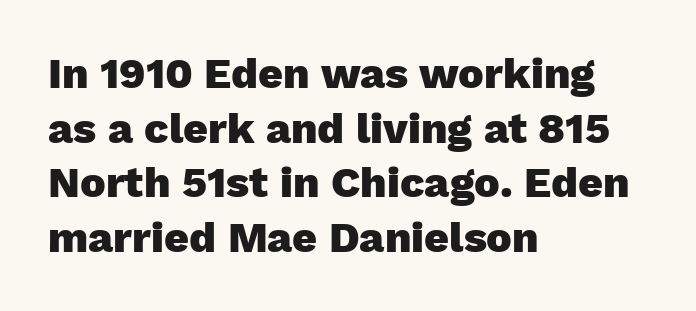
{"serif": "no", "italic": "no", "bold": "yes", "weight": "heavy", "width": "normal", "stroke_contrast": "low", "x_height": "medium", "monospaced": "no", "underline": "no", "align": "left", "line_spacing": "normal", "line_spacing_ratio": 1.27, "letter_spacing": "normal", "letter_spacing_em": 0.0, "glyph_px": 43}
